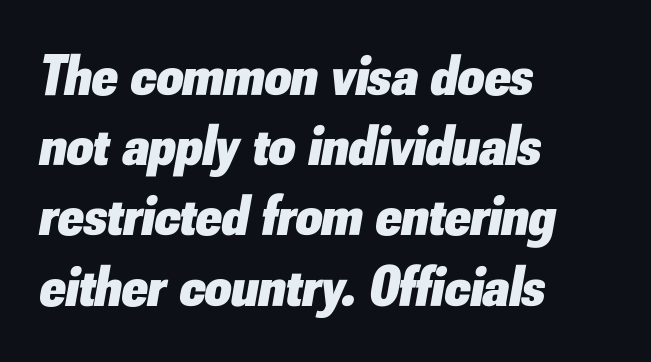
The space directly below the letters is spotless. Slant detected: the letters are inclined. Heavy, bold letterforms. Compared with a centered layout, this one pins lines to the left instead. The letters advance in unequal steps, a hallmark of proportional type.
